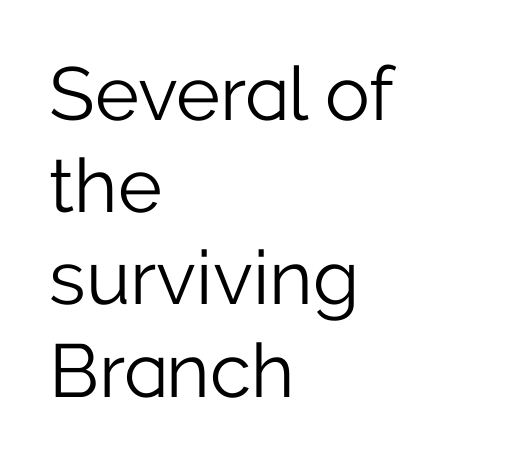
Nothing sits at the stroke ends, so this counts as sans-serif. The typesetting does not lean heavy: it is not bold. A roman cut, with each character standing at attention. Line starts are locked; line ends wander.
